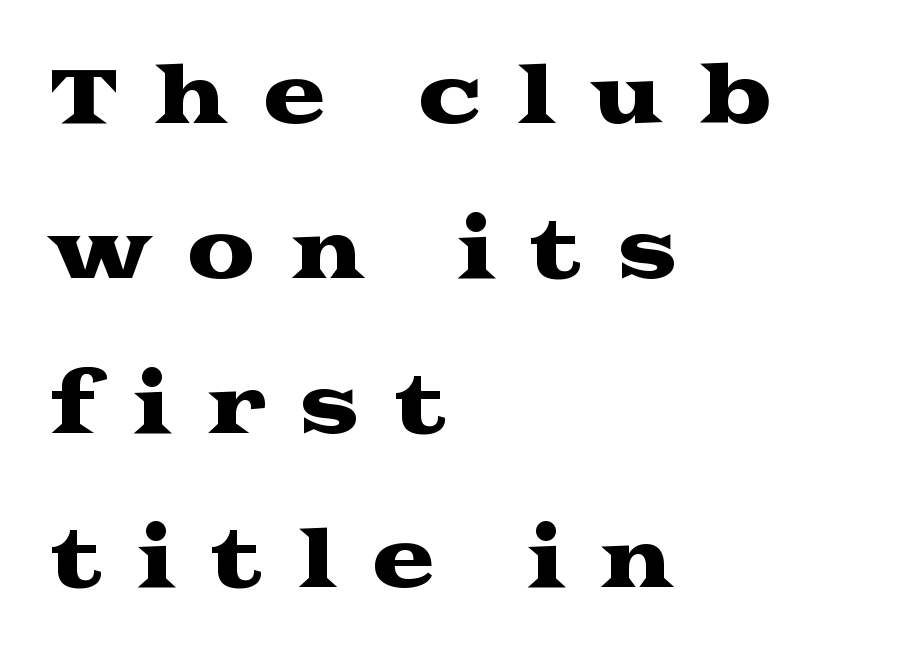
Loosely led — the rows are spread out. The strip under each line holds only bare page. This sample uses expanded letter spacing, leaving extra air between glyphs. Varying glyph widths throughout — classic text-font behaviour. Where is the straight margin? On the left. You can tell it's not italic because the verticals are truly vertical.
